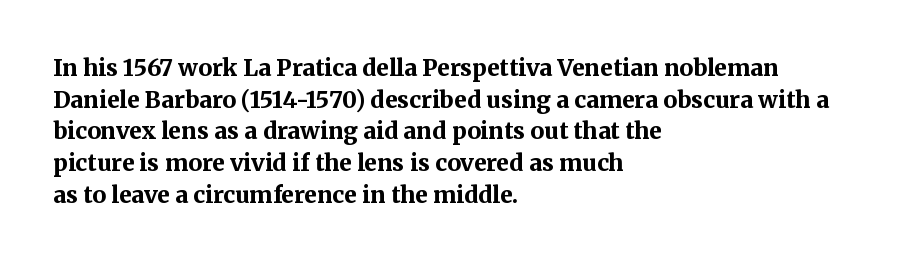
{"italic": "no", "bold": "yes", "underline": "no", "align": "left", "line_spacing": "normal", "line_spacing_ratio": 1.38, "letter_spacing": "normal", "letter_spacing_em": 0.0, "glyph_px": 23}
